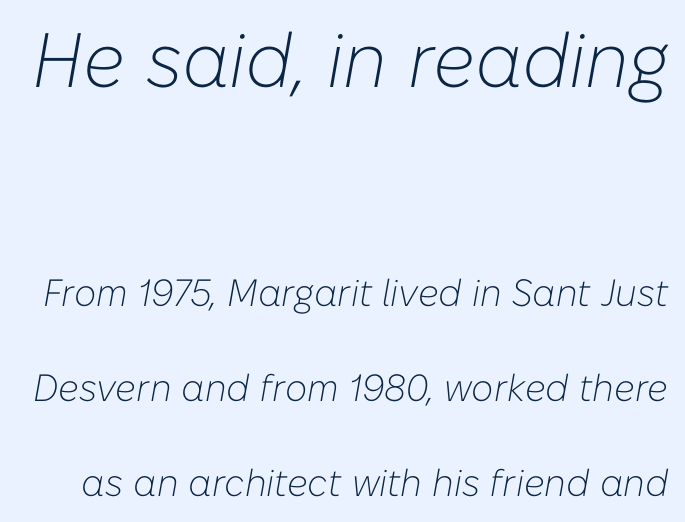
{"italic": "yes", "lean": "right", "slant_degrees": 10, "bold": "no", "weight": "light", "width": "normal", "stroke_contrast": "low", "x_height": "medium", "monospaced": "no", "underline": "no", "line_spacing": "loose", "line_spacing_ratio": 2.5, "letter_spacing": "normal", "letter_spacing_em": 0.0, "larger_block": "first", "size_ratio": 2.03, "glyph_px": 77}
